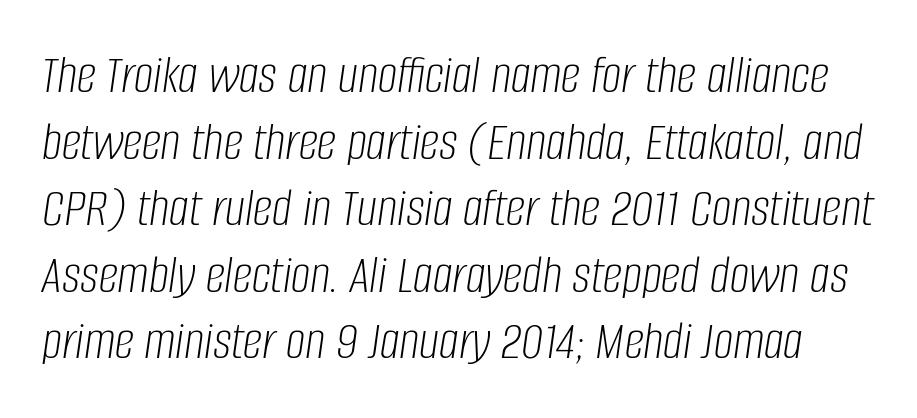
The image shows 55 px light, condensed type, italic (leaning right); set line spacing 1.21x, normal letter spacing, not underlined; low stroke contrast and a large x-height.
